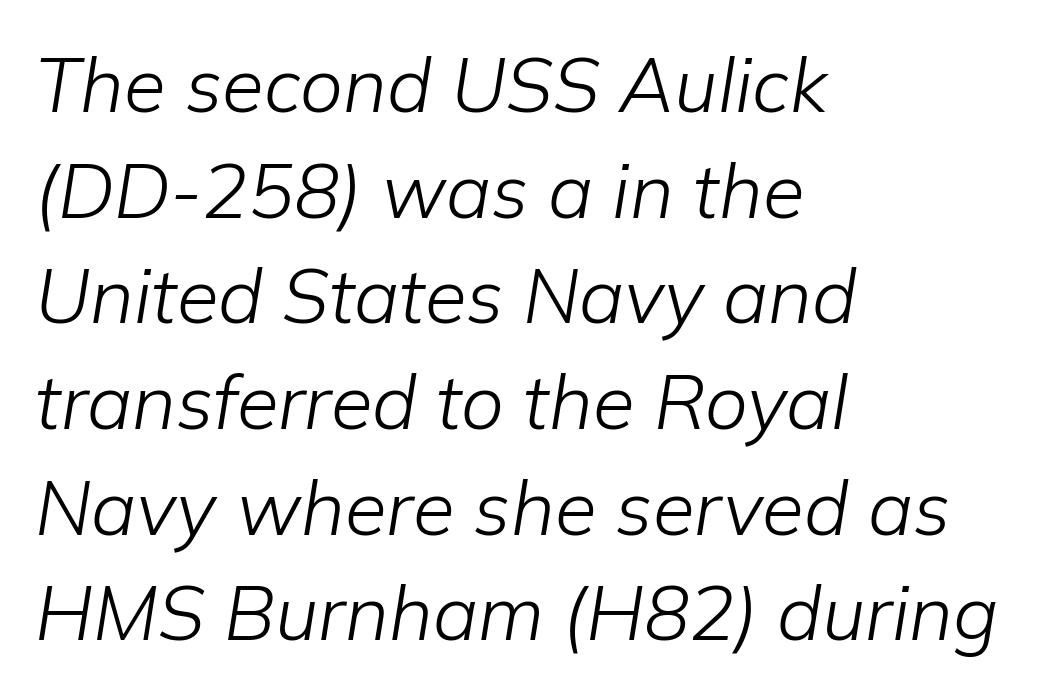
Clear beneath every line of the passage. Vertical spacing — default. Weight class: somewhere from thin through regular. Varying glyph widths throughout — classic text-font behaviour. There's an unmistakable incline to the writing here.
